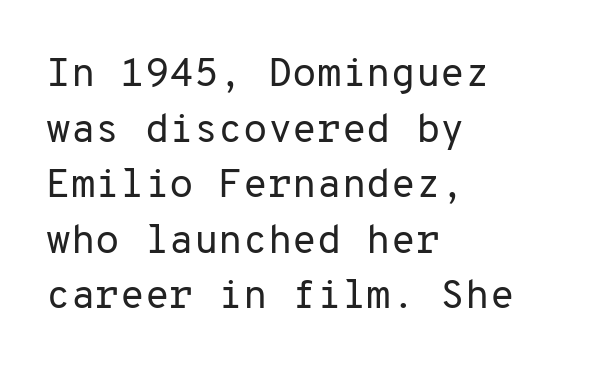
The image shows 40 px regular-weight sans-serif type, upright, monospaced; set left-aligned, normal line spacing (1.39x), normal letter spacing, not underlined; low stroke contrast and a medium x-height.
